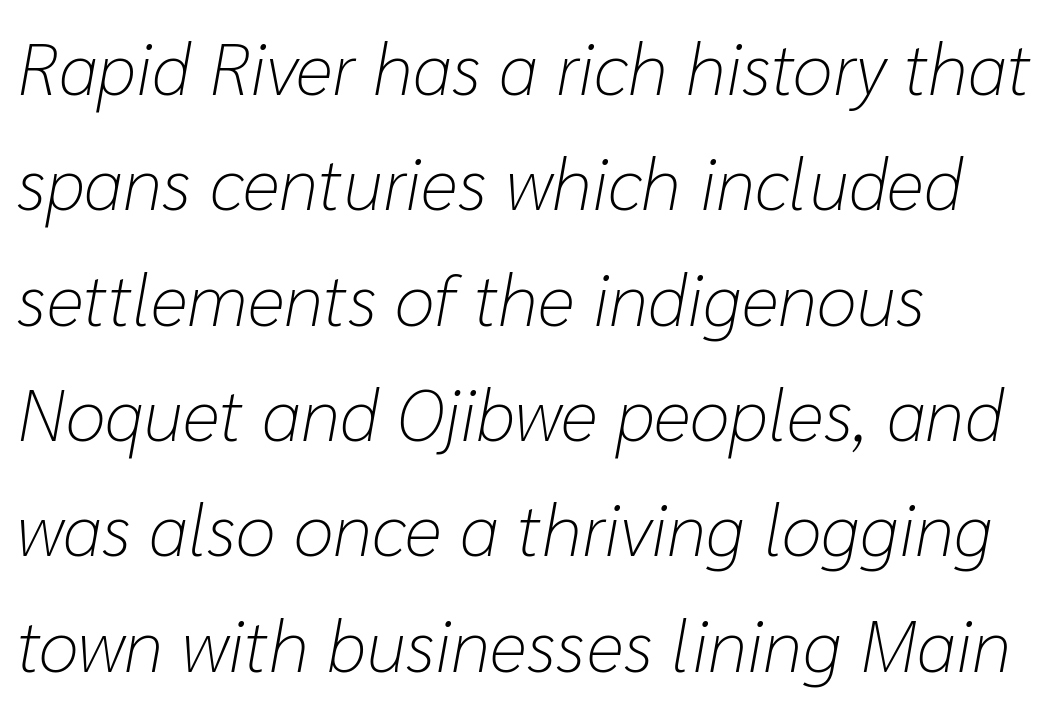
The image shows 73 px light type, italic (leaning right); set left-aligned, normal line spacing (1.58x), normal letter spacing, not underlined; low stroke contrast and a medium x-height.
